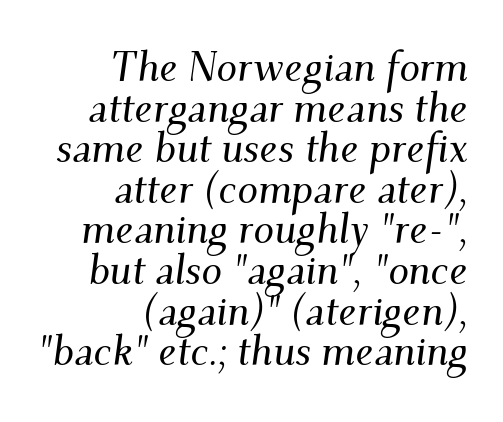
Each letter's strokes conclude with small projecting serifs. Varying glyph widths throughout — classic text-font behaviour. The rag falls on the left side of this text block. The gaps between neighbouring characters are ordinary and unremarkable.
